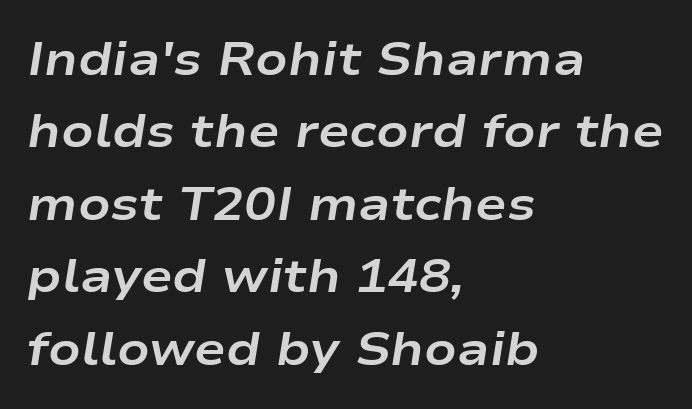
{"italic": "yes", "lean": "right", "slant_degrees": 9, "bold": "yes", "weight": "bold", "width": "wide", "stroke_contrast": "low", "x_height": "medium", "monospaced": "no", "underline": "no", "align": "left", "line_spacing": "normal", "line_spacing_ratio": 1.54, "letter_spacing": "normal", "letter_spacing_em": 0.0, "glyph_px": 47}
